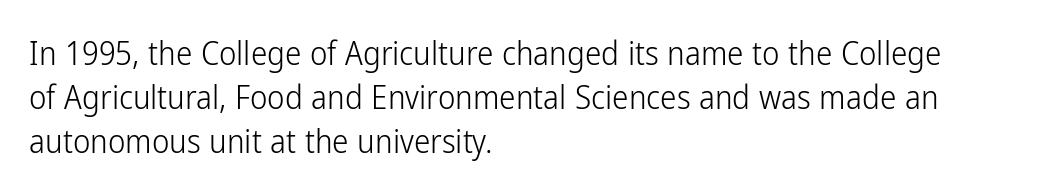
{"serif": "no", "italic": "no", "bold": "no", "weight": "light", "width": "condensed", "stroke_contrast": "low", "x_height": "medium", "monospaced": "no", "underline": "no", "align": "left", "line_spacing": "normal", "line_spacing_ratio": 1.33, "letter_spacing": "normal", "letter_spacing_em": 0.0, "glyph_px": 33}
